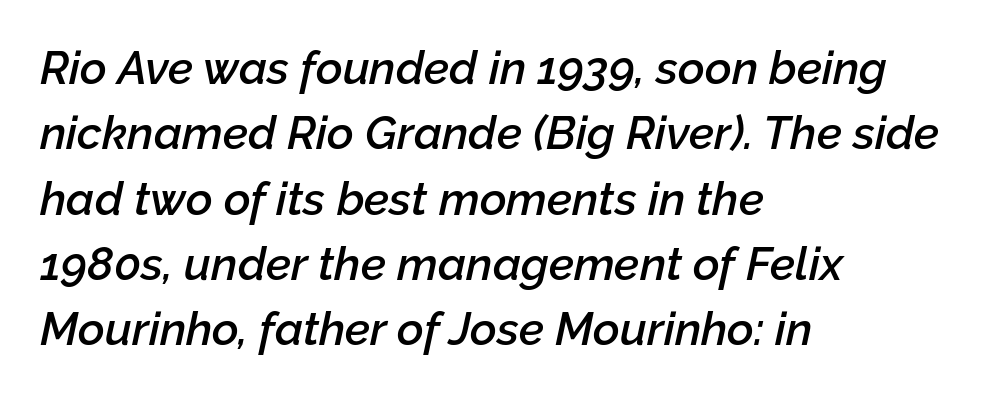
Q: Is the text bold? A: Semi-bold.
Q: Is the text italic (slanted)? A: Yes, it leans right by about 12 degrees.
Q: Is the text underlined? A: No.
Q: How is the paragraph aligned? A: Left-aligned.
Q: Is the spacing between letters normal or unusually wide? A: Normal.
Q: Is the spacing between lines tight, normal or loose? A: Normal.
Q: Width (condensed, normal, or wide)? A: Normal.
Q: Stroke contrast? A: Low.
Q: x-height? A: Medium.
Q: Monospaced? A: No.
